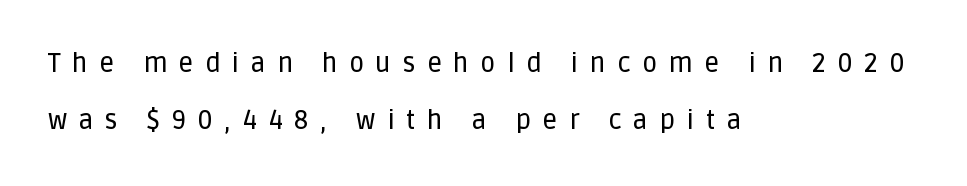
Q: Is the text italic (slanted)? A: No, it is upright.
Q: Is the text underlined? A: No.
Q: How is the paragraph aligned? A: Left-aligned.
Q: Is the spacing between letters normal or unusually wide? A: Unusually wide.
Q: Is the spacing between lines tight, normal or loose? A: Loose.
